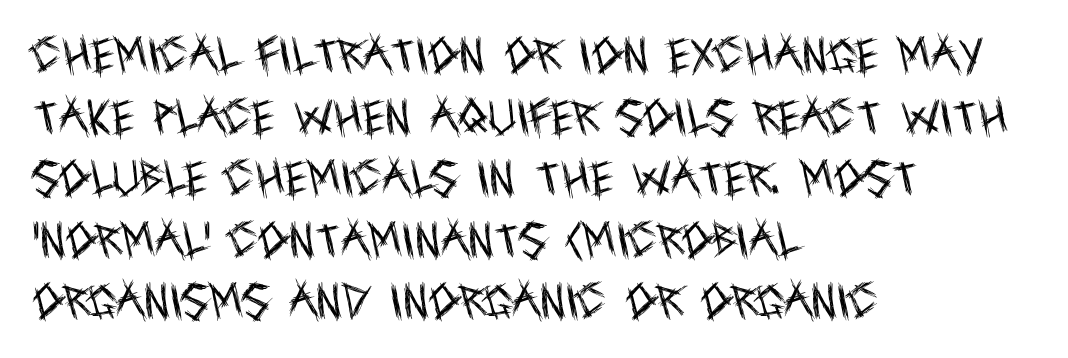
The image shows 39 px regular-weight, condensed sans-serif type, upright; set left-aligned, normal line spacing (1.58x), normal letter spacing, not underlined; a large x-height.
